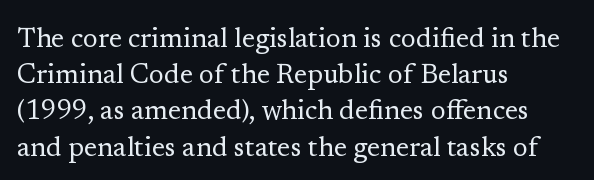
The strokes carry an ordinary text weight at most. Teacher's note: observe the even left margin — that is flush-left alignment. The lines sit at an ordinary, default distance from one another. Does extra space separate the letters? No, they use regular spacing. Posture: vertical. The specimen omits any rule beneath the text block's lines.
